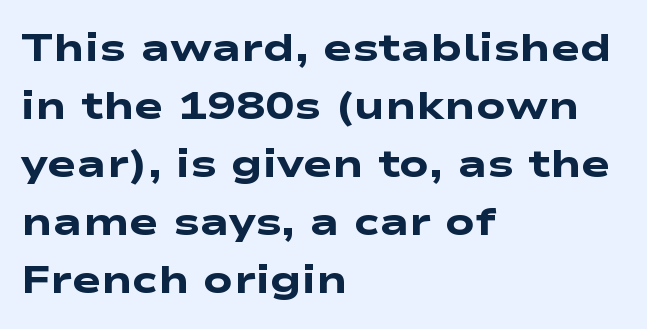
The horizontal fit of the characters is conventional and even. The rendering shows plain stroke endings on the letterforms — a sans-serif design. Successive baselines arrive at the customary interval. Spacing verdict: proportional, widths tailored to each character.
